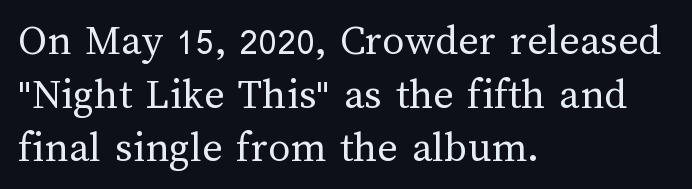
{"italic": "no", "bold": "no", "weight": "regular", "width": "normal", "stroke_contrast": "medium", "x_height": "medium", "monospaced": "no", "underline": "no", "align": "left", "line_spacing_ratio": 1.22, "letter_spacing": "normal", "letter_spacing_em": 0.0, "glyph_px": 44}
